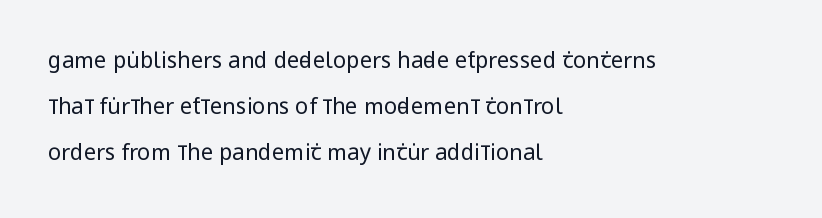
The space beneath each line is pristine and unruled. Italic? Not at all — the glyphs are vertical. The rag falls on the right side of this text block. Default kerning and tracking; the words read as compact shapes. The rendering uses a large line-height, opening up the rows. The font sits on the lighter half of the weight spectrum, regular included.
